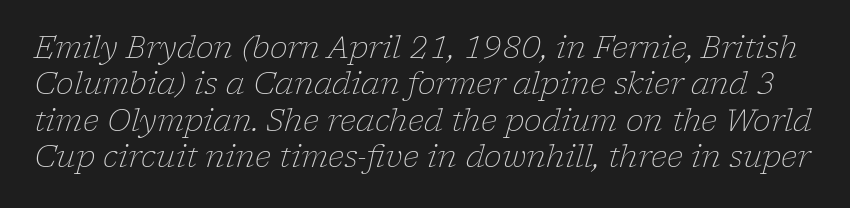
{"serif": "yes", "italic": "yes", "lean": "right", "slant_degrees": 17, "bold": "no", "weight": "light", "width": "normal", "stroke_contrast": "low", "x_height": "medium", "monospaced": "no", "underline": "no", "line_spacing_ratio": 1.21, "letter_spacing": "normal", "letter_spacing_em": 0.0, "glyph_px": 30}
